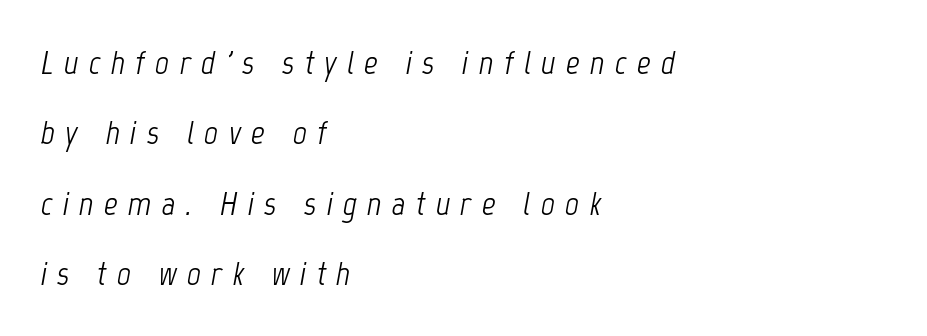
Q: Is the text bold? A: No.
Q: Is the text italic (slanted)? A: Yes, it leans right by about 12 degrees.
Q: Is the text underlined? A: No.
Q: How is the paragraph aligned? A: Left-aligned.
Q: Is the spacing between letters normal or unusually wide? A: Unusually wide.
Q: Is the spacing between lines tight, normal or loose? A: Loose.
Q: Width (condensed, normal, or wide)? A: Condensed.
Q: Stroke contrast? A: Low.
Q: x-height? A: Medium.
Q: Monospaced? A: No.
